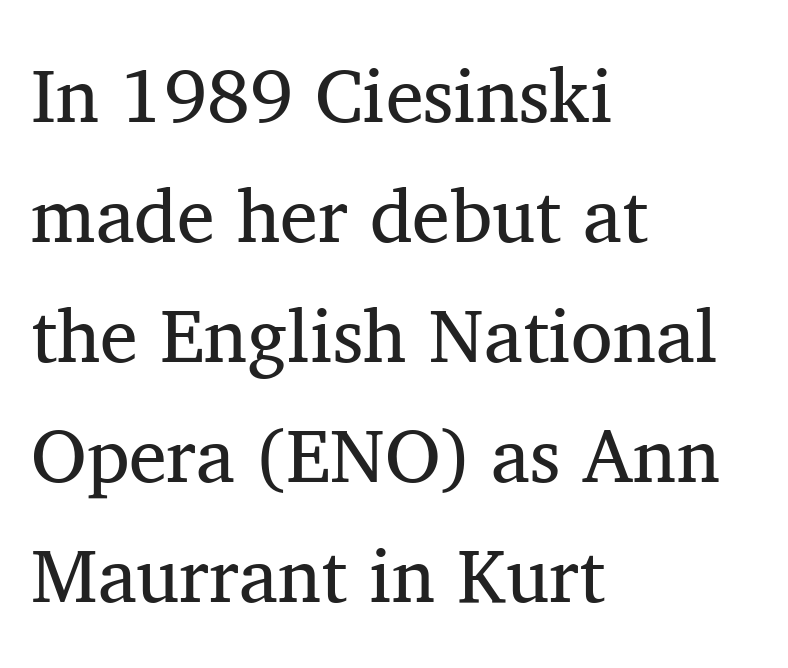
No extra tracking has been applied to these lines. You could not count columns in this text — the font is proportionally spaced. No word sits above an underline. Vertically, the passage feels balanced, rows spaced as you'd expect.
